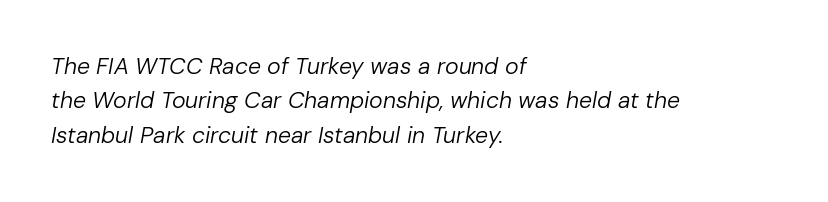
The image shows 23 px text type, italic (leaning right); set left-aligned, normal line spacing (1.5x), normal letter spacing, not underlined.
